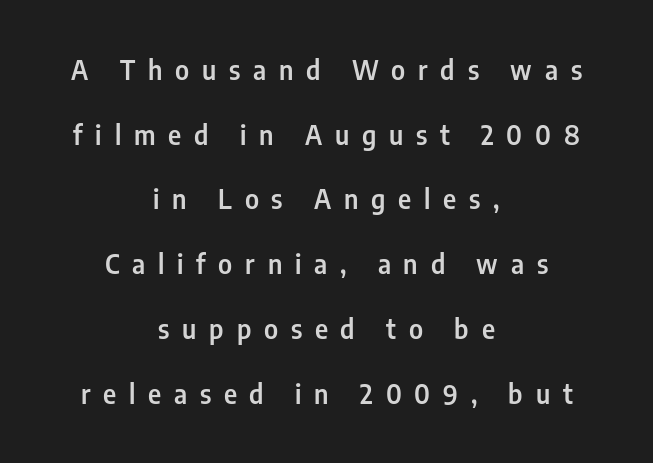
{"italic": "no", "underline": "no", "align": "center", "line_spacing": "loose", "line_spacing_ratio": 2.49, "letter_spacing": "wide", "letter_spacing_em": 0.49, "glyph_px": 26}
